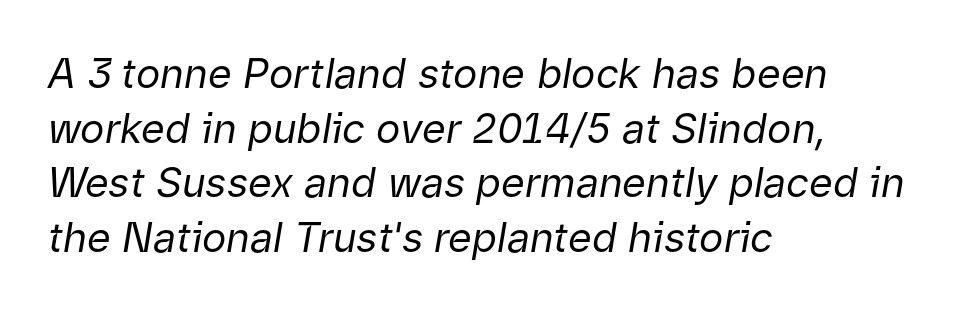
{"italic": "yes", "lean": "right", "slant_degrees": 9, "bold": "no", "weight": "regular", "width": "normal", "stroke_contrast": "low", "x_height": "medium", "monospaced": "no", "underline": "no", "align": "left", "line_spacing": "normal", "line_spacing_ratio": 1.33, "letter_spacing": "normal", "letter_spacing_em": 0.0, "glyph_px": 41}
